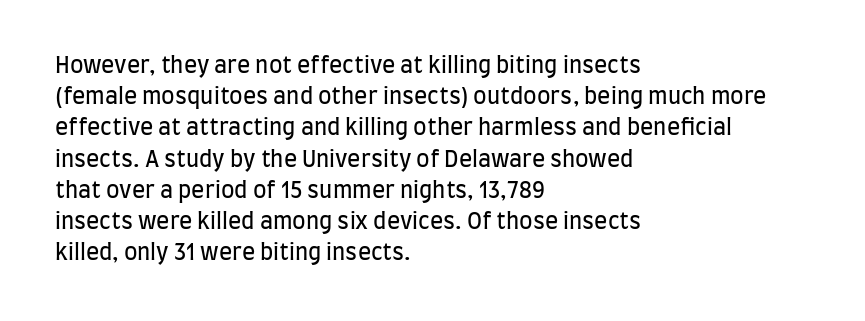
Q: Is the text bold? A: No.
Q: Is the text italic (slanted)? A: No, it is upright.
Q: Is the text underlined? A: No.
Q: How is the paragraph aligned? A: Left-aligned.
Q: Is the spacing between letters normal or unusually wide? A: Normal.
Q: Is the spacing between lines tight, normal or loose? A: Normal.
